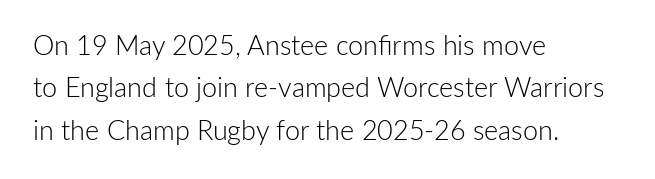
The image shows 27 px text type, upright; set left-aligned, normal line spacing (1.57x), normal letter spacing, not underlined.
